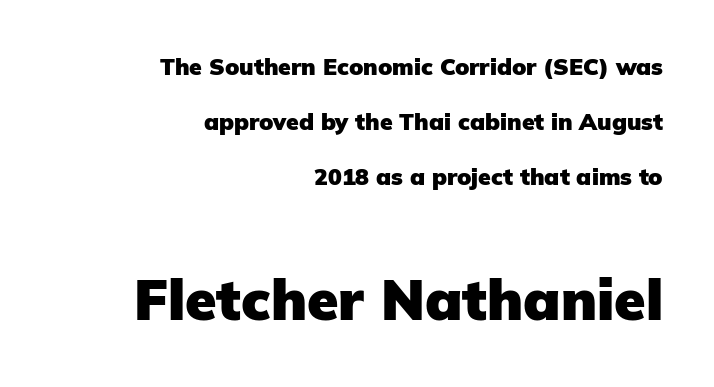
Q: Is the text bold? A: Yes.
Q: Is the text italic (slanted)? A: No, it is upright.
Q: Is the typeface a serif or a sans-serif typeface? A: Sans-serif.
Q: Is the text underlined? A: No.
Q: How is the paragraph aligned? A: Right-aligned.
Q: Is the spacing between letters normal or unusually wide? A: Normal.
Q: Is the spacing between lines tight, normal or loose? A: Loose.
Q: Which block of text is set in a larger size, the first (top) or the second (bottom)? A: The second (bottom) one.
Q: Width (condensed, normal, or wide)? A: Normal.
Q: Stroke contrast? A: Low.
Q: x-height? A: Medium.
Q: Monospaced? A: No.
